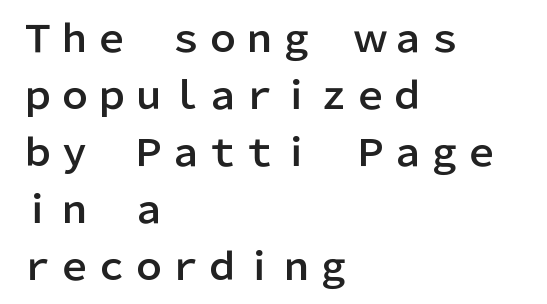
Are there feet on the stems? There aren't — it's a sans. The letters advance in unequal steps, a hallmark of proportional type. The horizontal fit of the characters is conventional and even. A normal amount of white space separates one row of letters from the next. Just letters on the line, the space beneath them empty.
